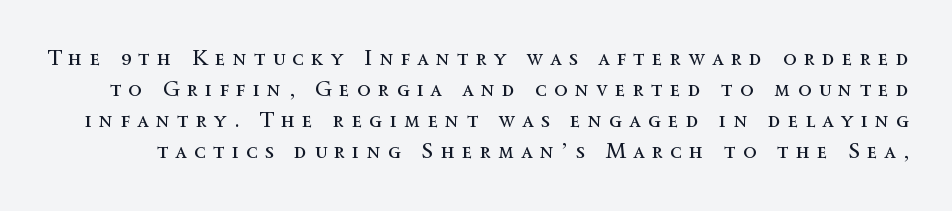
The image shows 22 px text type, upright; set normal line spacing (1.41x), unusually wide letter spacing (+0.34 em), not underlined.
